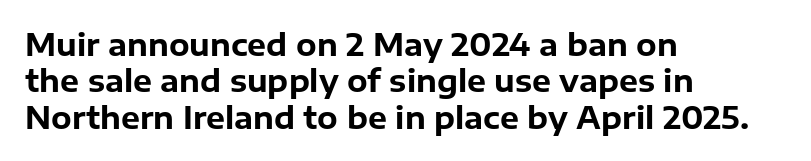
{"serif": "no", "italic": "no", "bold": "yes", "weight": "bold", "width": "normal", "stroke_contrast": "low", "x_height": "medium", "monospaced": "no", "underline": "no", "align": "left", "line_spacing_ratio": 1.21, "letter_spacing": "normal", "letter_spacing_em": 0.0, "glyph_px": 30}
